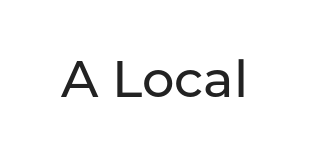
The image shows 51 px sans-serif type, upright; set normal letter spacing, not underlined; low stroke contrast and a medium x-height.
